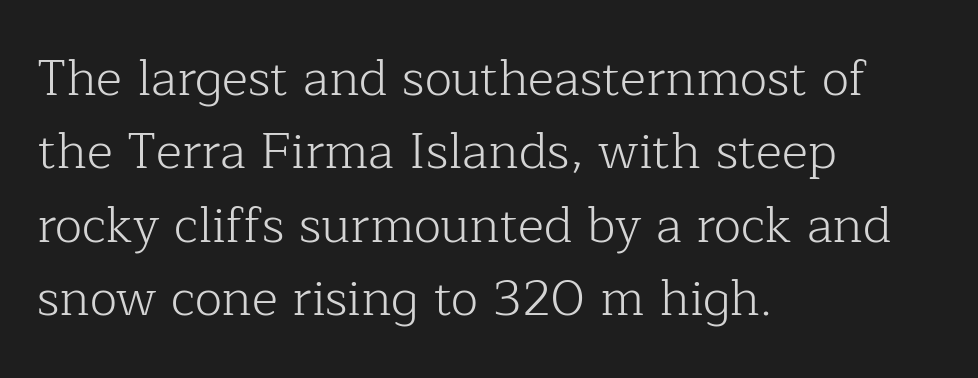
Check under the words: just untouched page. Short and long lines alike share a common starting point at left. The designer left line spacing at the default. The font is comparable to plain body text, perhaps lighter. The font's upright variant was chosen for this text.
